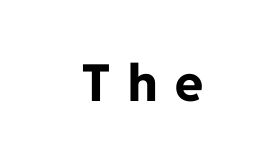
Q: Is the text bold? A: Yes.
Q: Is the text italic (slanted)? A: No, it is upright.
Q: Is the typeface a serif or a sans-serif typeface? A: Sans-serif.
Q: Is the text underlined? A: No.
Q: Is the spacing between letters normal or unusually wide? A: Unusually wide.
Q: Width (condensed, normal, or wide)? A: Normal.
Q: Stroke contrast? A: Low.
Q: x-height? A: Medium.
Q: Monospaced? A: No.
